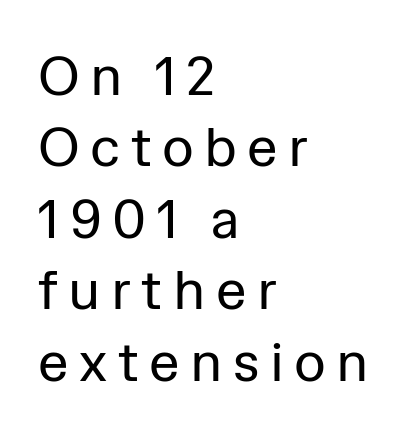
Q: Is the text bold? A: No.
Q: Is the text italic (slanted)? A: No, it is upright.
Q: Is the typeface a serif or a sans-serif typeface? A: Sans-serif.
Q: Is the text underlined? A: No.
Q: How is the paragraph aligned? A: Left-aligned.
Q: Is the spacing between lines tight, normal or loose? A: Normal.
Q: Width (condensed, normal, or wide)? A: Normal.
Q: Stroke contrast? A: Low.
Q: x-height? A: Medium.
Q: Monospaced? A: No.
